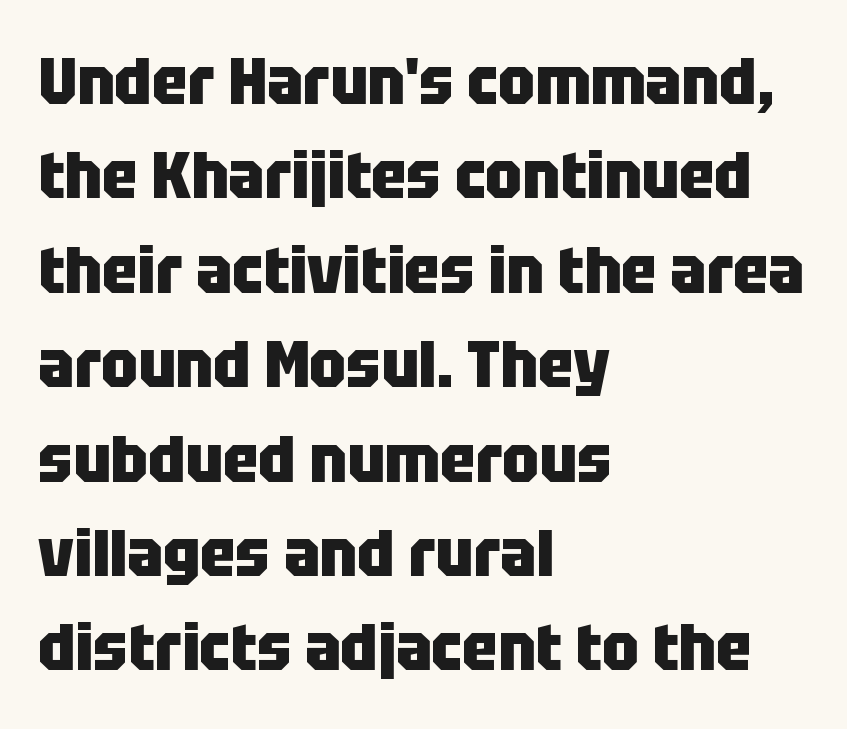
Q: Is the text bold? A: Yes.
Q: Is the text italic (slanted)? A: No, it is upright.
Q: Is the typeface a serif or a sans-serif typeface? A: Sans-serif.
Q: Is the text underlined? A: No.
Q: How is the paragraph aligned? A: Left-aligned.
Q: Is the spacing between letters normal or unusually wide? A: Normal.
Q: Is the spacing between lines tight, normal or loose? A: Normal.
Q: Width (condensed, normal, or wide)? A: Condensed.
Q: Stroke contrast? A: Low.
Q: x-height? A: Large.
Q: Monospaced? A: No.
